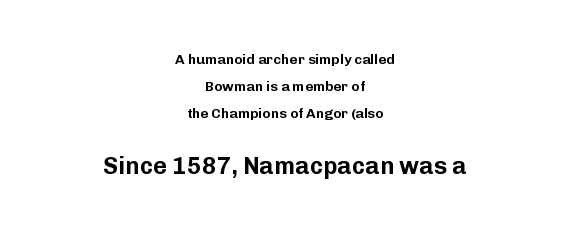
The image shows 24 px text type, upright; set centered, loose line spacing (1.94x), normal letter spacing, not underlined; the second (bottom) block is 1.71x larger.
